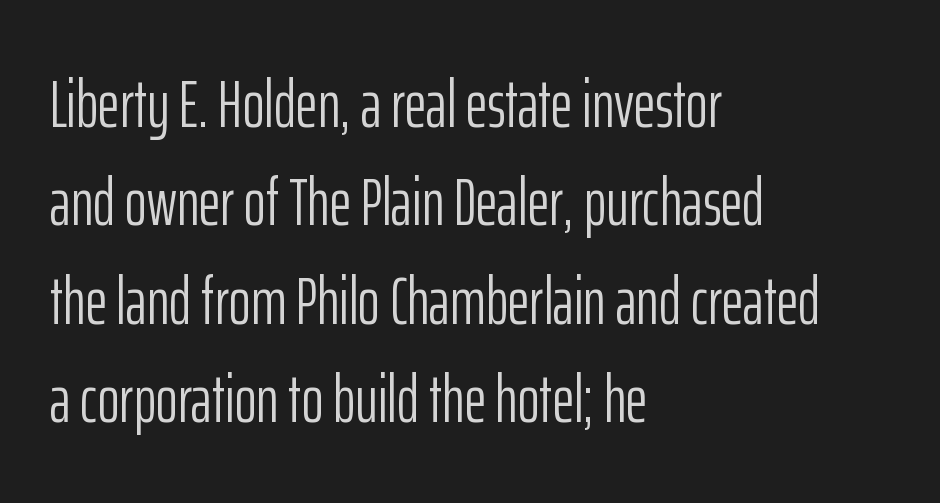
The strokes are not fattened; the text isn't bold. Is this a sans? Yes — the strokes have no serifs. Leading: standard. Any mark beneath the type? The region is blank. How are the letters spaced? Ordinarily, with no added tracking.
